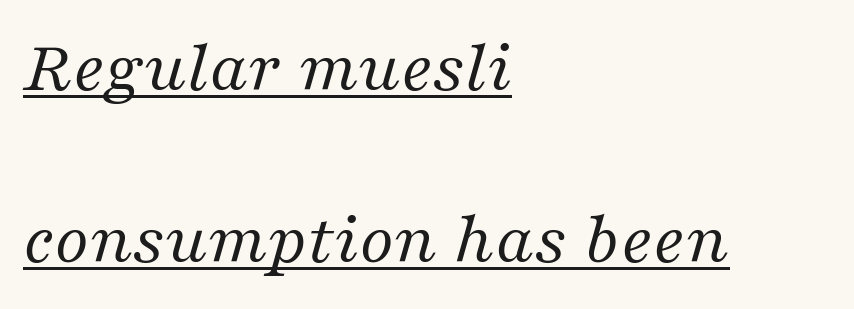
Q: Is the text bold? A: No.
Q: Is the text italic (slanted)? A: Yes, it leans right by about 16 degrees.
Q: Is the typeface a serif or a sans-serif typeface? A: Serif.
Q: Is the text underlined? A: Yes.
Q: How is the paragraph aligned? A: Left-aligned.
Q: Is the spacing between letters normal or unusually wide? A: Normal.
Q: Is the spacing between lines tight, normal or loose? A: Loose.
Q: Width (condensed, normal, or wide)? A: Normal.
Q: Stroke contrast? A: Medium.
Q: x-height? A: Medium.
Q: Monospaced? A: No.
